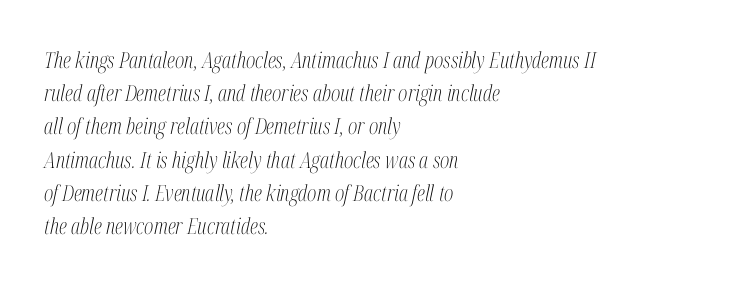
Q: Is the text bold? A: No.
Q: Is the text italic (slanted)? A: Yes, it leans right by about 12 degrees.
Q: Is the text underlined? A: No.
Q: How is the paragraph aligned? A: Left-aligned.
Q: Is the spacing between letters normal or unusually wide? A: Normal.
Q: Is the spacing between lines tight, normal or loose? A: Normal.
